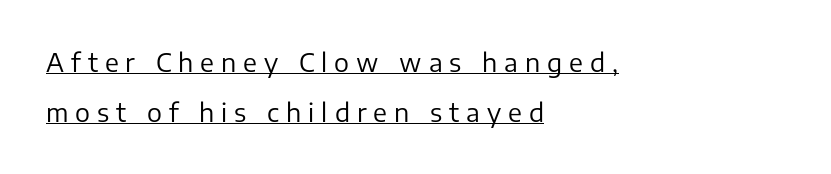
Q: Is the text bold? A: No.
Q: Is the text italic (slanted)? A: No, it is upright.
Q: Is the text underlined? A: Yes.
Q: How is the paragraph aligned? A: Left-aligned.
Q: Is the spacing between letters normal or unusually wide? A: Unusually wide.
Q: Is the spacing between lines tight, normal or loose? A: Loose.
